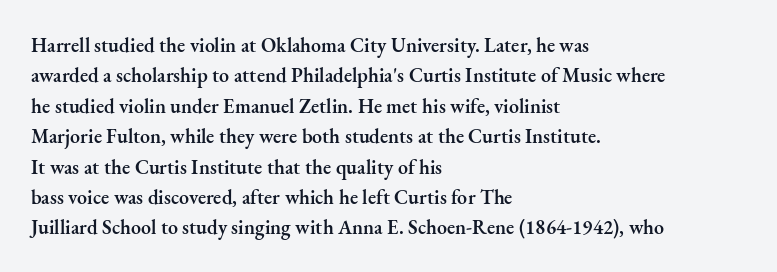
The image shows 20 px text type, upright; set left-aligned, normal line spacing (1.52x), normal letter spacing, not underlined.
